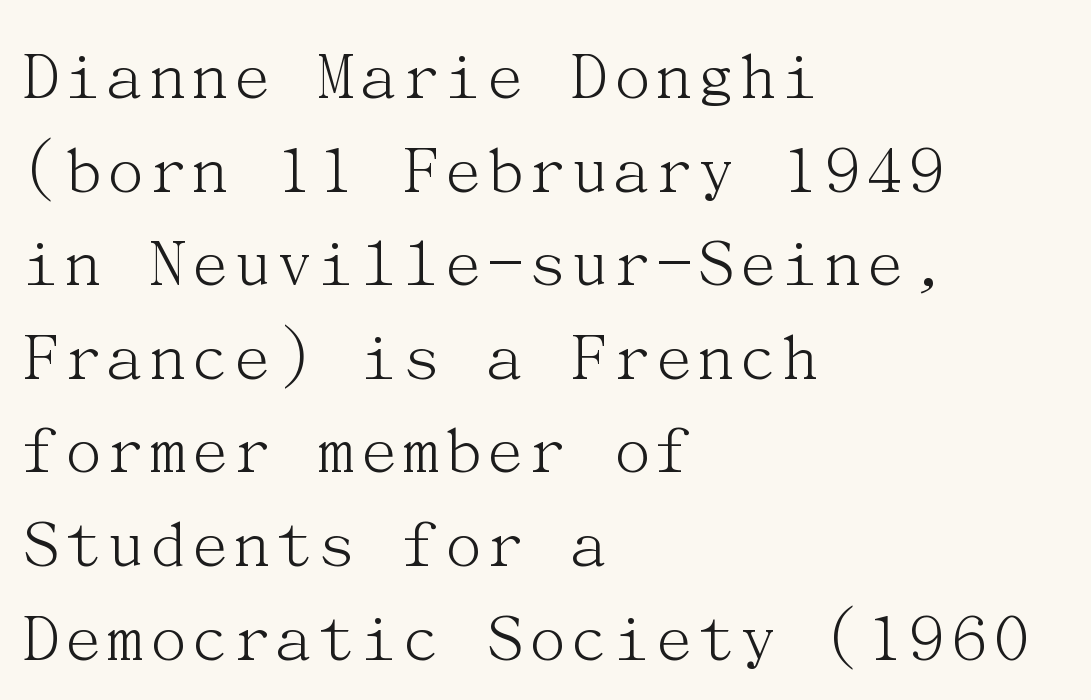
Q: Is the text bold? A: No.
Q: Is the text italic (slanted)? A: No, it is upright.
Q: Is the typeface a serif or a sans-serif typeface? A: Serif.
Q: Is the text underlined? A: No.
Q: How is the paragraph aligned? A: Left-aligned.
Q: Is the spacing between letters normal or unusually wide? A: Normal.
Q: Is the spacing between lines tight, normal or loose? A: Normal.
Q: Width (condensed, normal, or wide)? A: Normal.
Q: Stroke contrast? A: Medium.
Q: x-height? A: Medium.
